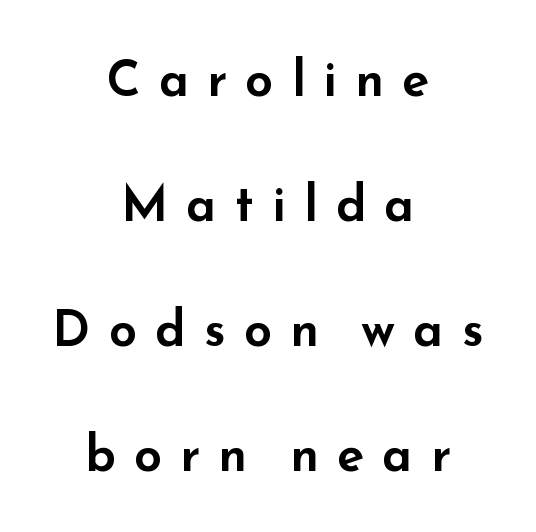
Q: Is the text italic (slanted)? A: No, it is upright.
Q: Is the typeface a serif or a sans-serif typeface? A: Sans-serif.
Q: Is the text underlined? A: No.
Q: How is the paragraph aligned? A: Centered.
Q: Is the spacing between letters normal or unusually wide? A: Unusually wide.
Q: Is the spacing between lines tight, normal or loose? A: Loose.
Q: Width (condensed, normal, or wide)? A: Wide.
Q: Stroke contrast? A: Low.
Q: x-height? A: Small.
Q: Monospaced? A: No.
